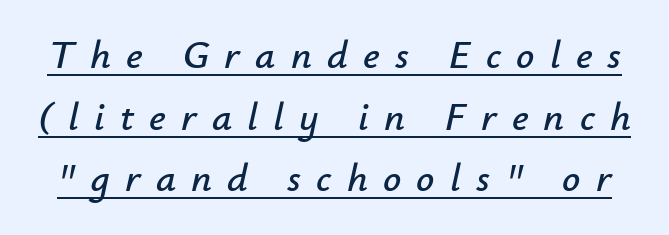
These lines are rendered in a variable-pitch font. Reading down the column, the eye jumps a familiar distance to each next line. The passage shown has open, widely tracked lettering throughout. Decoration check: the copy is underlined.
